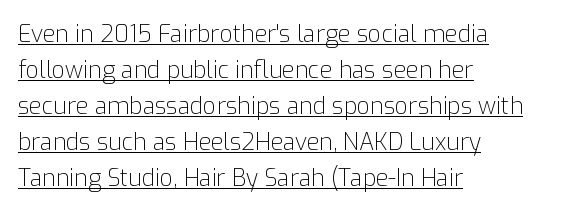
The image shows 23 px text type, upright; set left-aligned, normal line spacing (1.57x), normal letter spacing, underlined.
